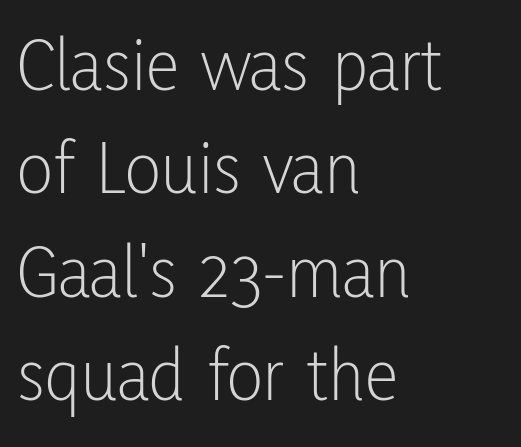
The image shows 76 px light, condensed sans-serif type, upright; set left-aligned, normal line spacing (1.36x), normal letter spacing, not underlined; low stroke contrast and a medium x-height.
